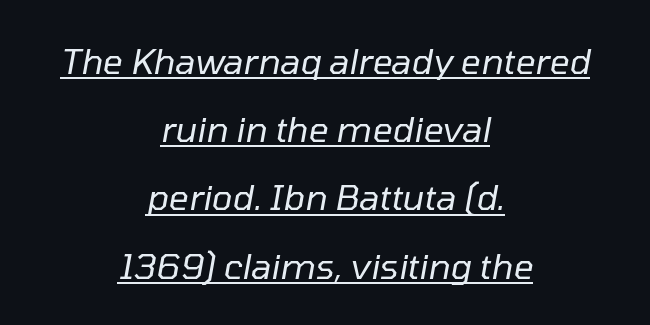
The image shows 35 px regular-weight type, italic (leaning right); set centered, loose line spacing (1.95x), normal letter spacing, underlined; low stroke contrast and a medium x-height.
